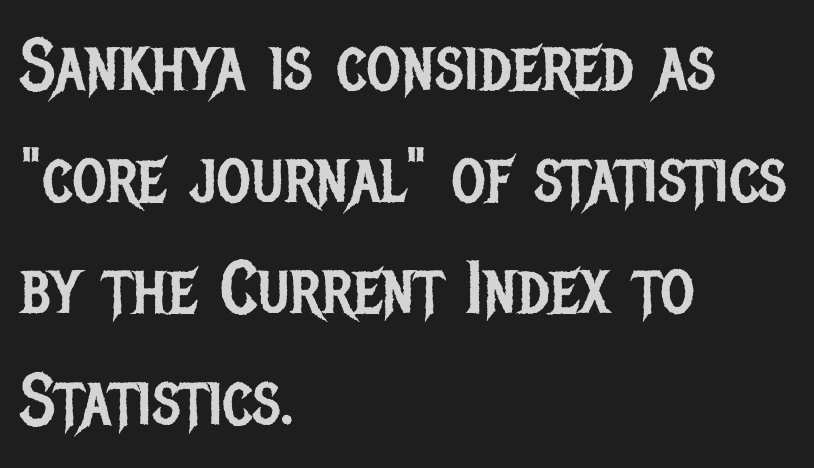
Visually the block forms a straight wall on the left and a jagged coastline on the right. The rendering shows plain stroke endings on the letterforms — a sans-serif design. Regarding leading, the lines here are spaced in the standard way. Spacing verdict: proportional, widths tailored to each character. Characters remain perfectly vertical along every line.
